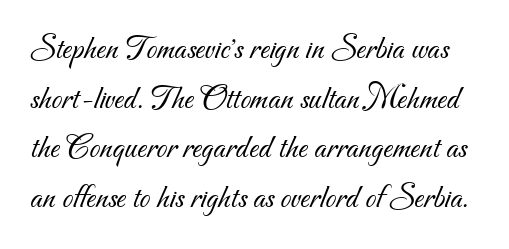
Q: Is the text bold? A: No.
Q: Is the typeface a serif or a sans-serif typeface? A: Sans-serif.
Q: Is the text underlined? A: No.
Q: Is the spacing between letters normal or unusually wide? A: Normal.
Q: Is the spacing between lines tight, normal or loose? A: Normal.
Q: Width (condensed, normal, or wide)? A: Normal.
Q: Stroke contrast? A: Medium.
Q: x-height? A: Small.
Q: Monospaced? A: No.
